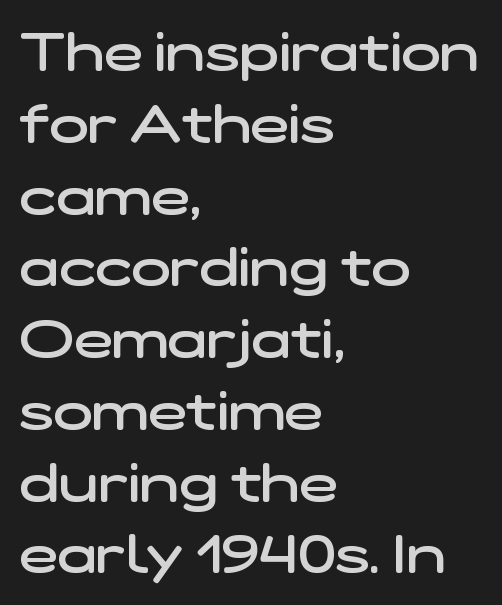
Is this a fixed-width face? No — the glyphs have proportional, varying widths. Serifs: no, the terminals of the letterforms are clean. Where is the straight margin? On the left. Check under the words: just untouched page. Regarding leading, the lines here are spaced in the standard way.
